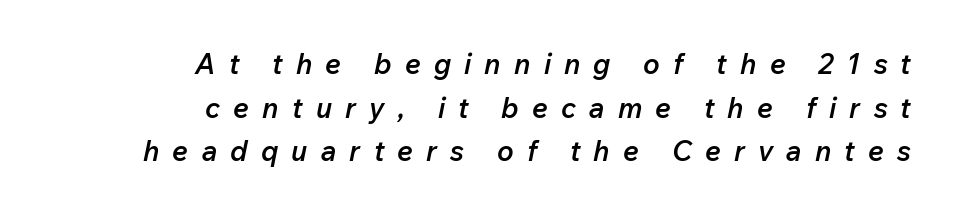
{"italic": "yes", "lean": "right", "slant_degrees": 12, "bold": "semi", "weight": "semibold", "width": "normal", "stroke_contrast": "low", "x_height": "medium", "monospaced": "no", "underline": "no", "align": "right", "line_spacing": "normal", "line_spacing_ratio": 1.56, "letter_spacing": "wide", "letter_spacing_em": 0.47, "glyph_px": 28}
